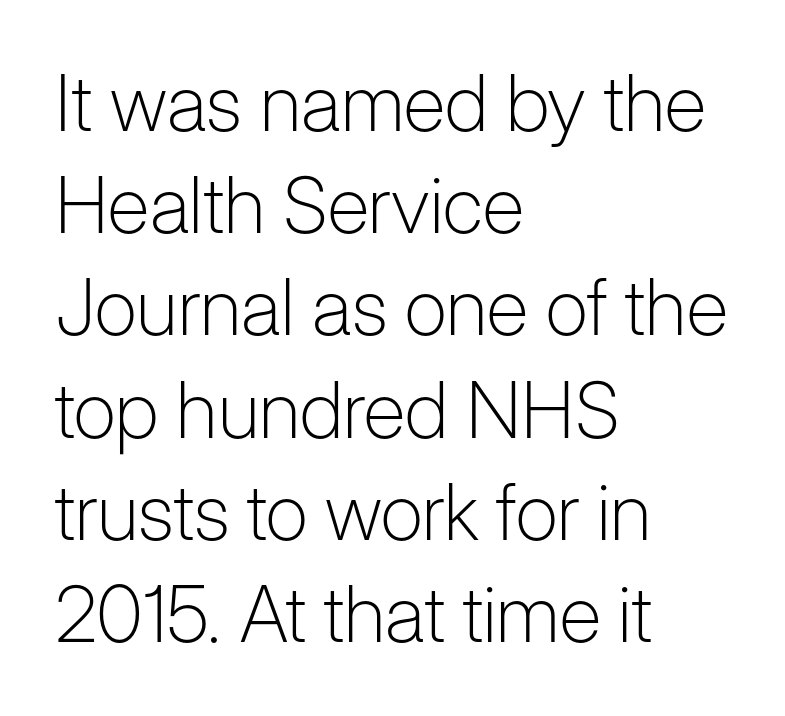
{"serif": "no", "italic": "no", "bold": "no", "weight": "light", "width": "normal", "stroke_contrast": "low", "x_height": "medium", "monospaced": "no", "underline": "no", "align": "left", "line_spacing": "normal", "line_spacing_ratio": 1.31, "letter_spacing": "normal", "letter_spacing_em": 0.0, "glyph_px": 78}
